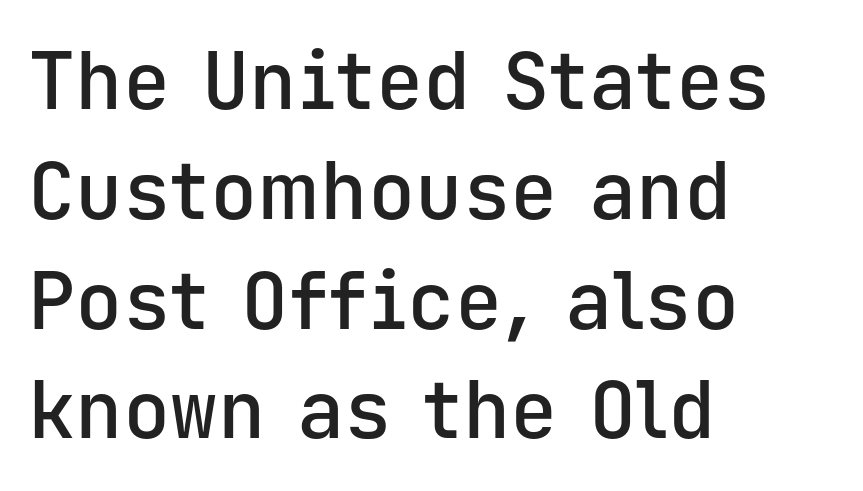
Q: Is the text bold? A: Semi-bold.
Q: Is the text italic (slanted)? A: No, it is upright.
Q: Is the typeface a serif or a sans-serif typeface? A: Sans-serif.
Q: Is the text underlined? A: No.
Q: How is the paragraph aligned? A: Left-aligned.
Q: Is the spacing between letters normal or unusually wide? A: Normal.
Q: Is the spacing between lines tight, normal or loose? A: Normal.
Q: Width (condensed, normal, or wide)? A: Normal.
Q: Stroke contrast? A: Low.
Q: x-height? A: Medium.
Q: Monospaced? A: Yes.
